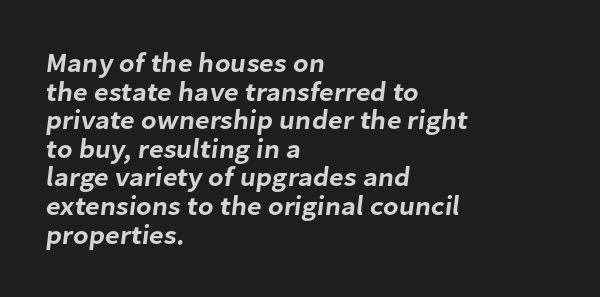
The image shows 27 px text type; set left-aligned, tight line spacing (1.06x), normal letter spacing, not underlined.
